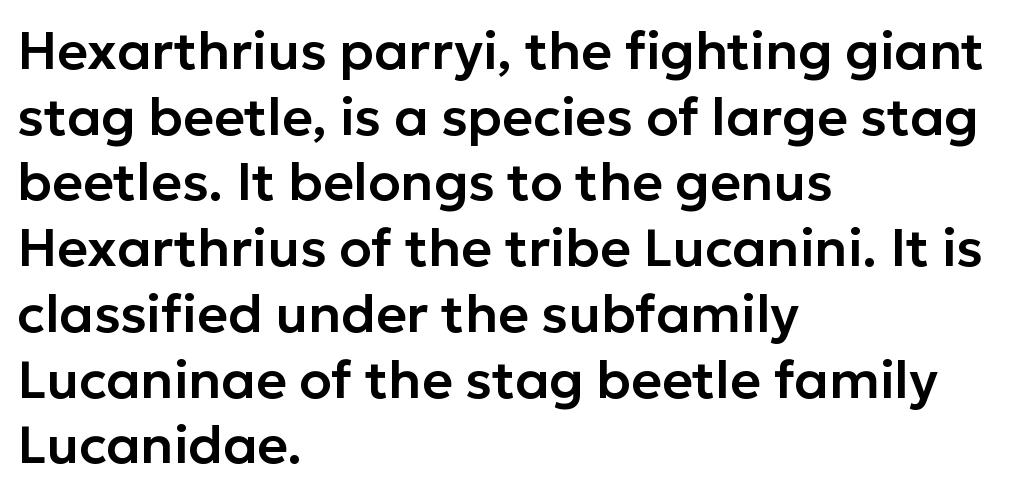
{"serif": "no", "italic": "no", "width": "normal", "stroke_contrast": "low", "x_height": "medium", "monospaced": "no", "underline": "no", "align": "left", "line_spacing_ratio": 1.24, "letter_spacing": "normal", "letter_spacing_em": 0.0, "glyph_px": 53}
